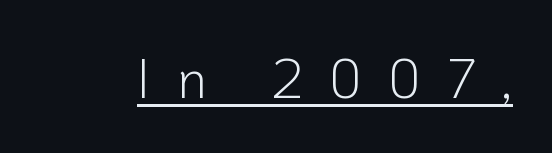
Q: Is the text bold? A: No.
Q: Is the text italic (slanted)? A: No, it is upright.
Q: Is the typeface a serif or a sans-serif typeface? A: Sans-serif.
Q: Is the text underlined? A: Yes.
Q: Is the spacing between letters normal or unusually wide? A: Unusually wide.
Q: Width (condensed, normal, or wide)? A: Normal.
Q: Stroke contrast? A: Low.
Q: x-height? A: Medium.
Q: Monospaced? A: No.
